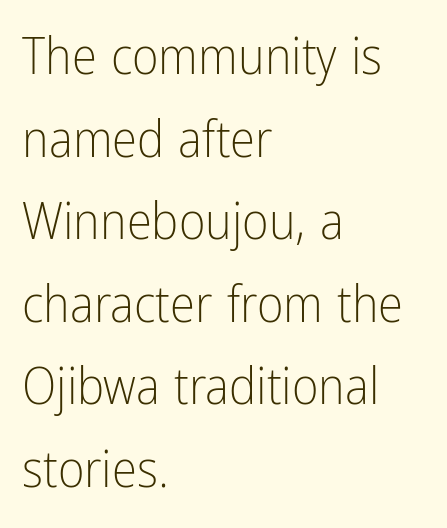
The image shows 51 px light, condensed sans-serif type, upright; set left-aligned, normal line spacing (1.62x), normal letter spacing, not underlined; low stroke contrast and a medium x-height.
